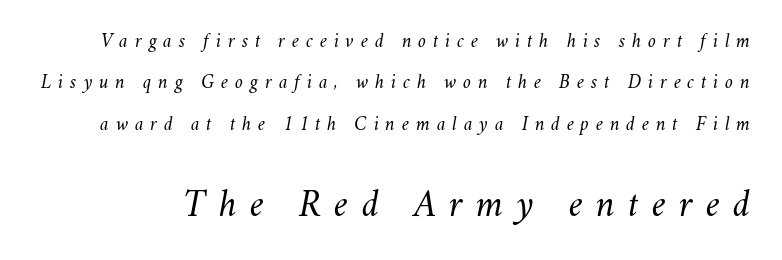
Q: Is the text bold? A: No.
Q: Is the text italic (slanted)? A: Yes, it leans right by about 11 degrees.
Q: Is the text underlined? A: No.
Q: Is the spacing between letters normal or unusually wide? A: Unusually wide.
Q: Is the spacing between lines tight, normal or loose? A: Loose.
Q: Which block of text is set in a larger size, the first (top) or the second (bottom)? A: The second (bottom) one.
Q: Width (condensed, normal, or wide)? A: Normal.
Q: Stroke contrast? A: Medium.
Q: x-height? A: Small.
Q: Monospaced? A: No.
